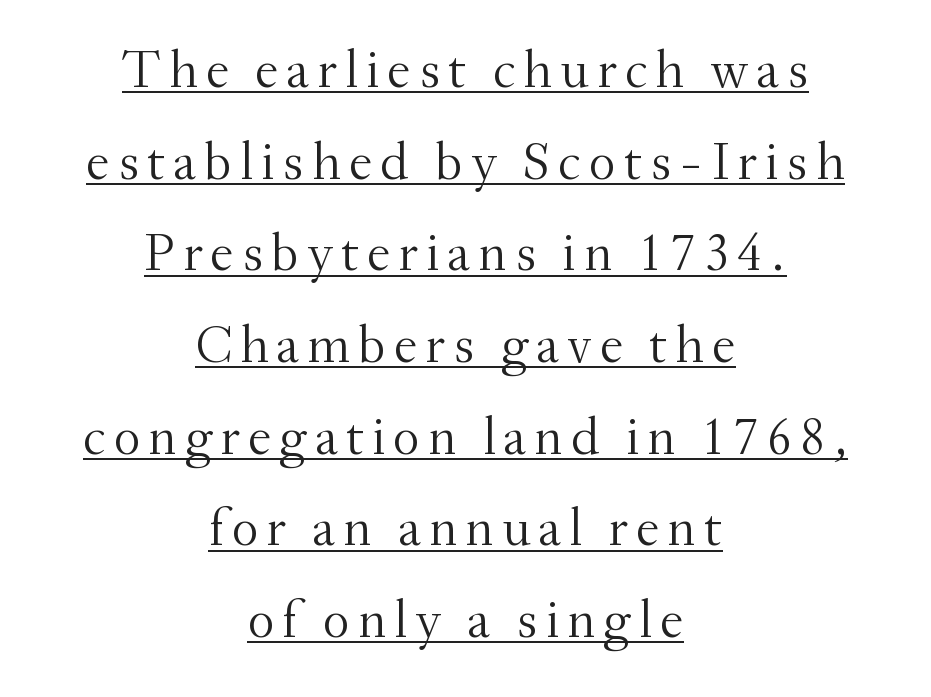
{"serif": "yes", "italic": "no", "bold": "no", "weight": "light", "width": "normal", "stroke_contrast": "medium", "x_height": "small", "monospaced": "no", "underline": "yes", "align": "center", "line_spacing_ratio": 1.73, "glyph_px": 53}
